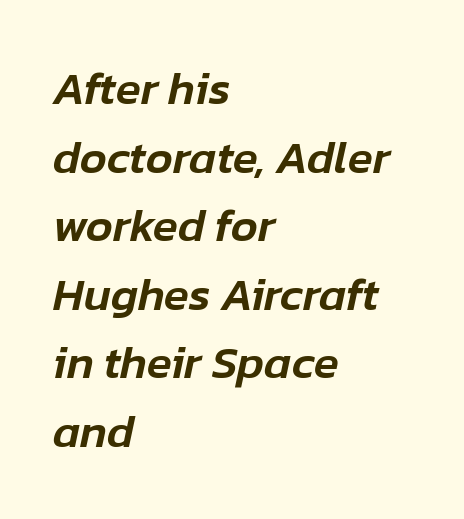
Q: Is the text italic (slanted)? A: Yes, it leans right by about 12 degrees.
Q: Is the text underlined? A: No.
Q: How is the paragraph aligned? A: Left-aligned.
Q: Is the spacing between letters normal or unusually wide? A: Normal.
Q: Is the spacing between lines tight, normal or loose? A: Normal.
Q: Width (condensed, normal, or wide)? A: Normal.
Q: Stroke contrast? A: Low.
Q: x-height? A: Medium.
Q: Monospaced? A: No.
